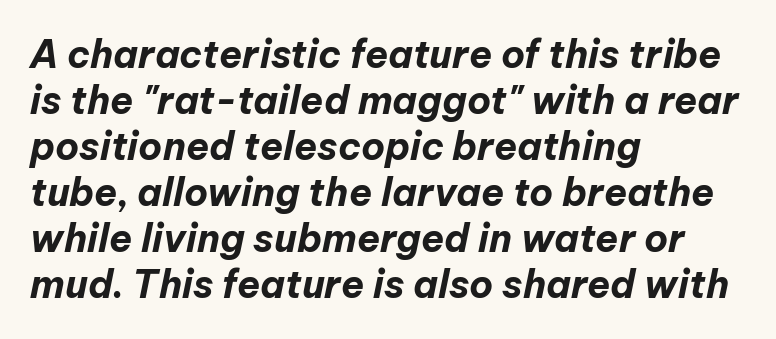
{"italic": "yes", "lean": "right", "slant_degrees": 12, "bold": "yes", "weight": "bold", "width": "normal", "stroke_contrast": "low", "x_height": "medium", "monospaced": "no", "underline": "no", "align": "left", "line_spacing_ratio": 1.21, "letter_spacing": "normal", "letter_spacing_em": 0.0, "glyph_px": 38}
